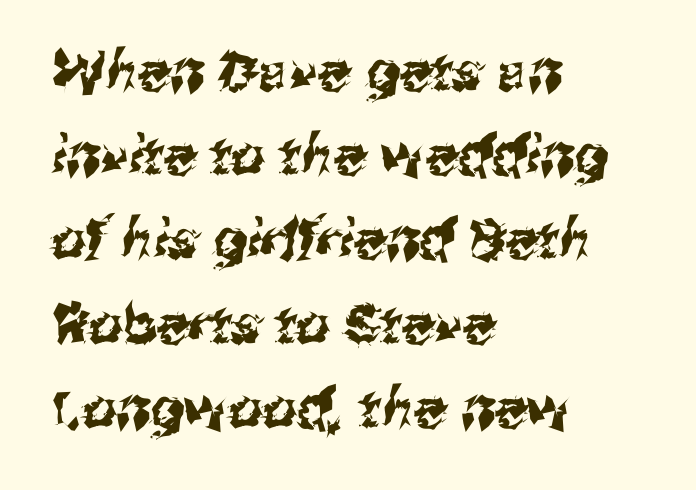
Q: Is the typeface a serif or a sans-serif typeface? A: Sans-serif.
Q: Is the text underlined? A: No.
Q: How is the paragraph aligned? A: Left-aligned.
Q: Is the spacing between letters normal or unusually wide? A: Normal.
Q: Is the spacing between lines tight, normal or loose? A: Normal.
Q: Width (condensed, normal, or wide)? A: Normal.
Q: Stroke contrast? A: Medium.
Q: x-height? A: Medium.
Q: Monospaced? A: No.
